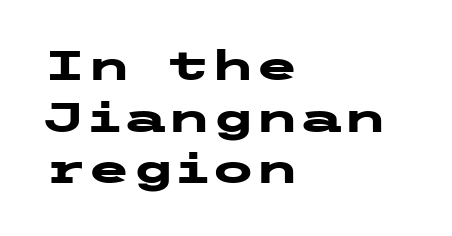
{"serif": "no", "italic": "no", "bold": "yes", "weight": "heavy", "width": "wide", "stroke_contrast": "low", "x_height": "medium", "underline": "no", "align": "left", "line_spacing": "normal", "line_spacing_ratio": 1.29, "letter_spacing": "normal", "letter_spacing_em": 0.0, "glyph_px": 40}
